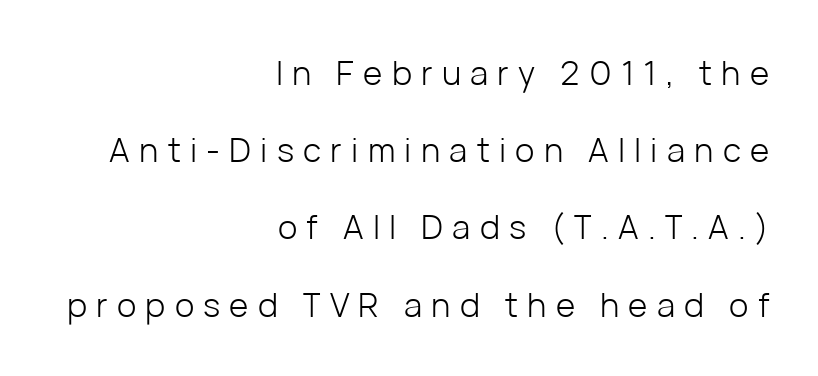
Q: Is the text bold? A: No.
Q: Is the text italic (slanted)? A: No, it is upright.
Q: Is the typeface a serif or a sans-serif typeface? A: Sans-serif.
Q: Is the text underlined? A: No.
Q: How is the paragraph aligned? A: Right-aligned.
Q: Is the spacing between letters normal or unusually wide? A: Unusually wide.
Q: Is the spacing between lines tight, normal or loose? A: Loose.
Q: Width (condensed, normal, or wide)? A: Normal.
Q: Stroke contrast? A: Low.
Q: x-height? A: Medium.
Q: Monospaced? A: No.
